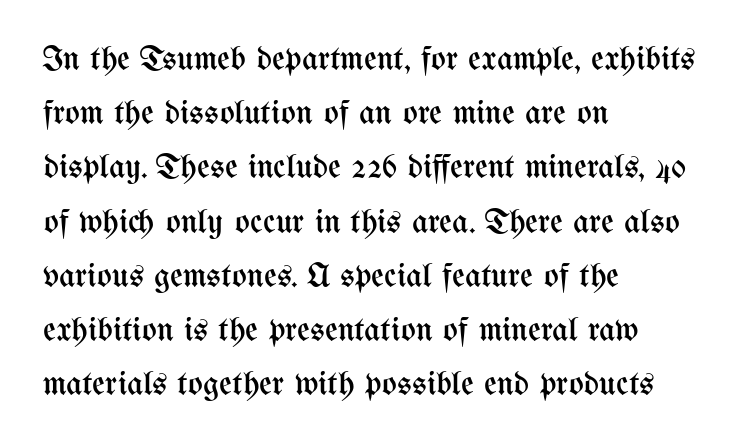
Each row of text sits above clean, open space. Casual observation: everything's shoved over to the left. Posture: straight, roman, zero tilt. Spacing verdict: proportional, widths tailored to each character.
